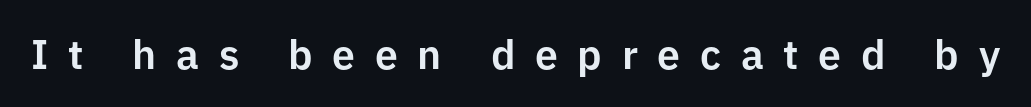
{"serif": "no", "italic": "no", "width": "normal", "stroke_contrast": "low", "x_height": "medium", "monospaced": "no", "underline": "no", "letter_spacing": "wide", "letter_spacing_em": 0.48, "glyph_px": 41}
